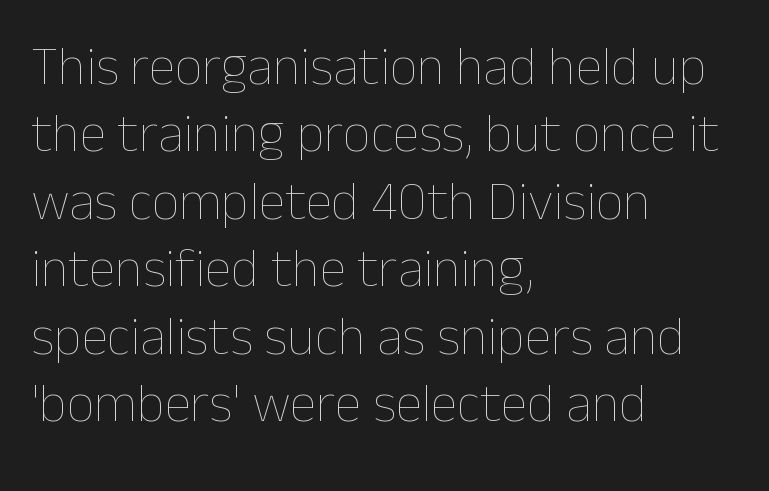
The image shows 54 px thin type, upright; set left-aligned, normal line spacing (1.25x), normal letter spacing, not underlined; low stroke contrast and a medium x-height.
